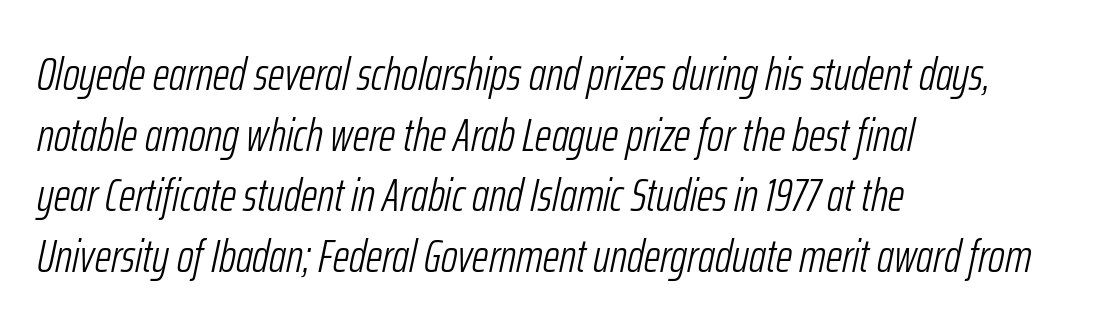
The image shows 46 px light, condensed type, italic (leaning right); set left-aligned, normal line spacing (1.32x), normal letter spacing, not underlined; low stroke contrast and a medium x-height.
